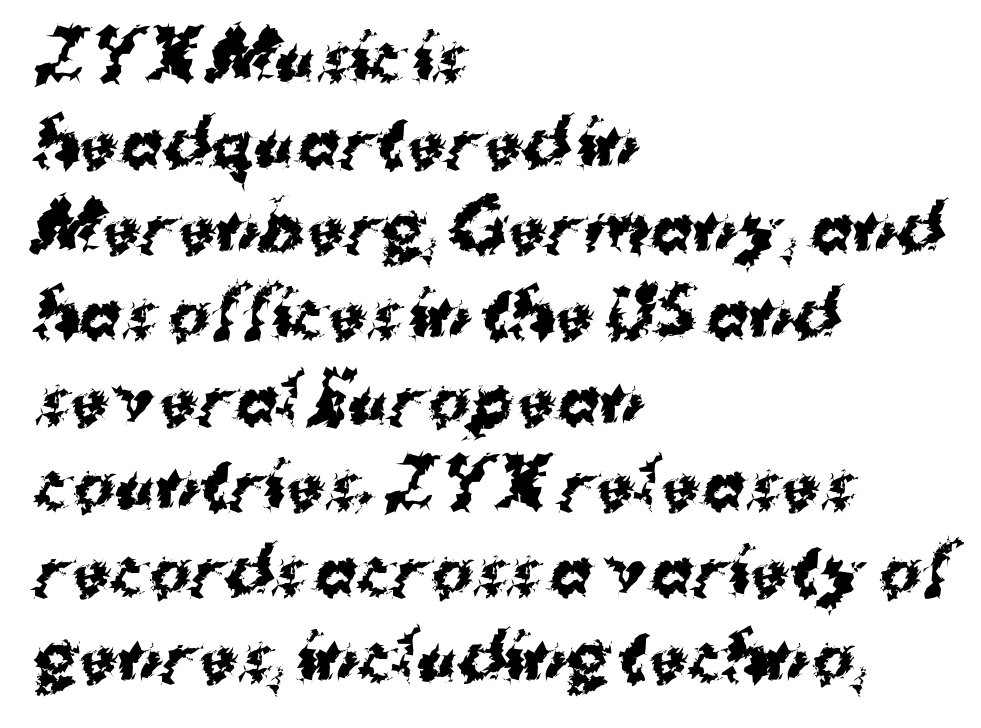
The image shows 63 px bold sans-serif type; set left-aligned, normal line spacing (1.36x), normal letter spacing, not underlined; medium stroke contrast and a medium x-height.
